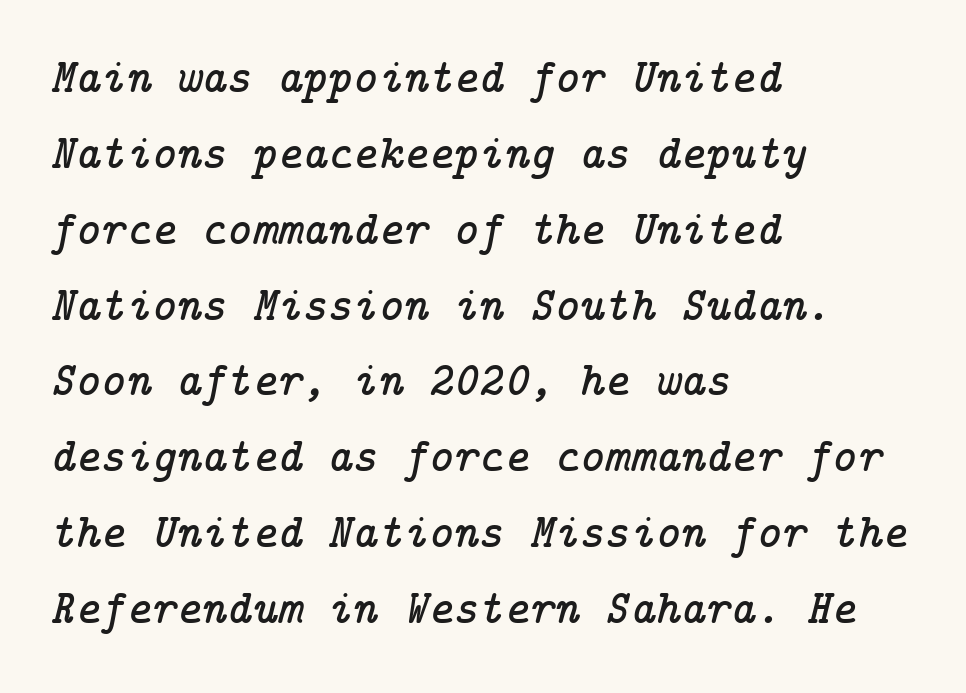
Q: Is the text italic (slanted)? A: Yes, it leans right by about 14 degrees.
Q: Is the typeface a serif or a sans-serif typeface? A: Serif.
Q: Is the text underlined? A: No.
Q: How is the paragraph aligned? A: Left-aligned.
Q: Is the spacing between letters normal or unusually wide? A: Normal.
Q: Is the spacing between lines tight, normal or loose? A: Normal.
Q: Width (condensed, normal, or wide)? A: Normal.
Q: Stroke contrast? A: Low.
Q: x-height? A: Medium.
